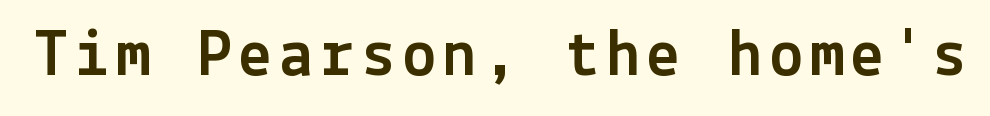
{"serif": "no", "italic": "no", "width": "normal", "x_height": "medium", "underline": "no", "glyph_px": 68}
